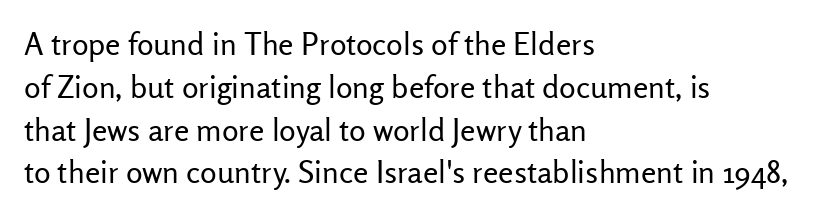
Q: Is the text bold? A: No.
Q: Is the text italic (slanted)? A: No, it is upright.
Q: Is the typeface a serif or a sans-serif typeface? A: Sans-serif.
Q: Is the text underlined? A: No.
Q: How is the paragraph aligned? A: Left-aligned.
Q: Is the spacing between letters normal or unusually wide? A: Normal.
Q: Is the spacing between lines tight, normal or loose? A: Normal.
Q: Width (condensed, normal, or wide)? A: Normal.
Q: Stroke contrast? A: Low.
Q: x-height? A: Medium.
Q: Monospaced? A: No.
